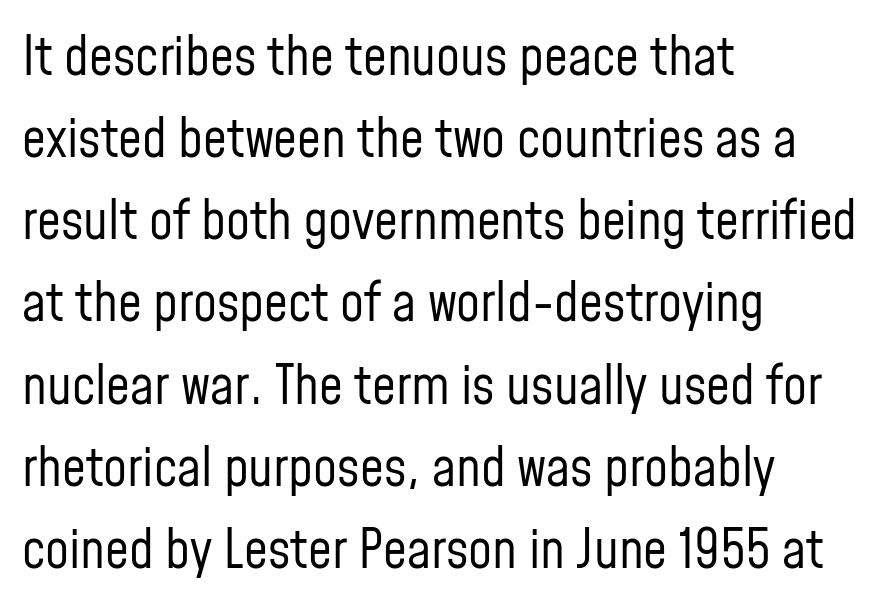
Q: Is the text bold? A: No.
Q: Is the text italic (slanted)? A: No, it is upright.
Q: Is the typeface a serif or a sans-serif typeface? A: Sans-serif.
Q: Is the text underlined? A: No.
Q: How is the paragraph aligned? A: Left-aligned.
Q: Is the spacing between letters normal or unusually wide? A: Normal.
Q: Is the spacing between lines tight, normal or loose? A: Normal.
Q: Width (condensed, normal, or wide)? A: Condensed.
Q: Stroke contrast? A: Low.
Q: x-height? A: Medium.
Q: Monospaced? A: No.
